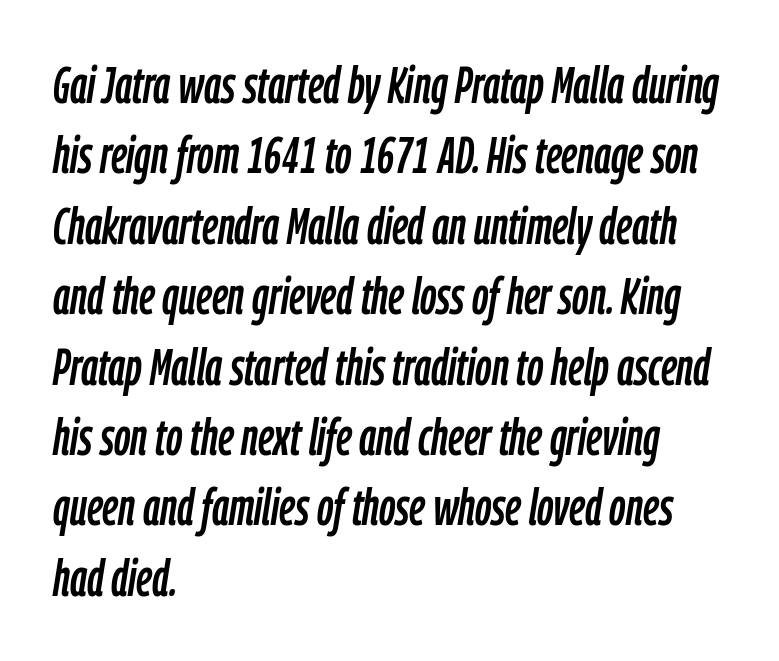
Q: Is the text italic (slanted)? A: Yes, it leans right by about 9 degrees.
Q: Is the text underlined? A: No.
Q: How is the paragraph aligned? A: Left-aligned.
Q: Is the spacing between letters normal or unusually wide? A: Normal.
Q: Is the spacing between lines tight, normal or loose? A: Normal.
Q: Width (condensed, normal, or wide)? A: Condensed.
Q: Stroke contrast? A: Low.
Q: x-height? A: Medium.
Q: Monospaced? A: No.
